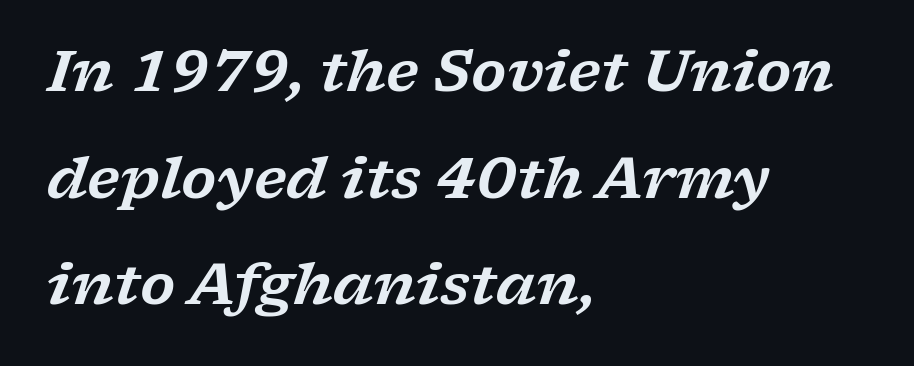
{"serif": "yes", "italic": "yes", "lean": "right", "slant_degrees": 17, "width": "wide", "stroke_contrast": "low", "x_height": "medium", "monospaced": "no", "underline": "no", "align": "left", "line_spacing_ratio": 1.87, "letter_spacing": "normal", "letter_spacing_em": 0.0, "glyph_px": 57}
